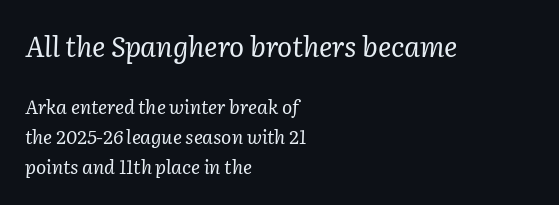
The image shows 28 px regular-weight serif type, italic (leaning right); set left-aligned, normal line spacing (1.58x), normal letter spacing, not underlined; the first (top) block is 1.47x larger; low stroke contrast and a medium x-height.
